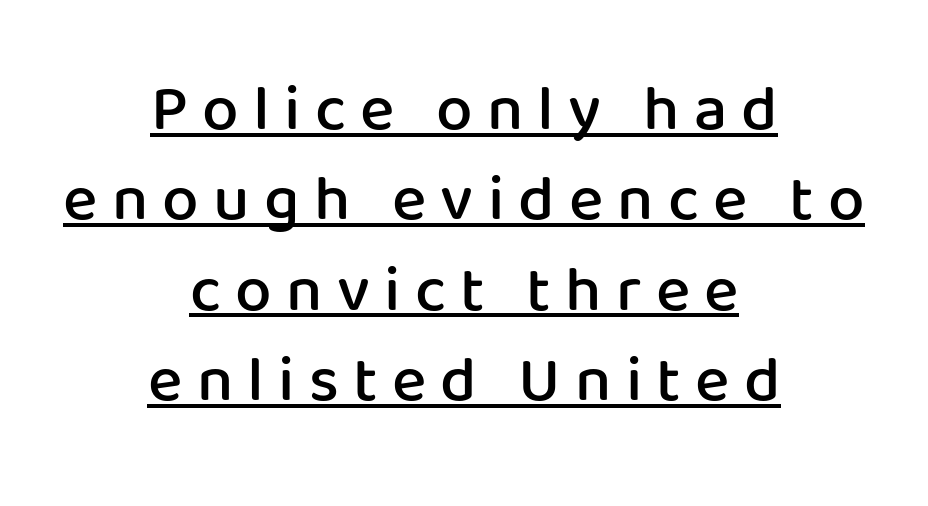
The passage shown is typeset with a sans-serif family. Looks like regular typesetting: each glyph gets only the width it needs. Characters remain perfectly vertical along every line. These words are printed semibold, heavier than regular yet not bold. The line texture is sparse and dotted thanks to wide tracking.
